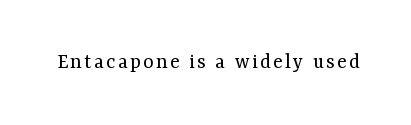
{"italic": "no", "bold": "no", "underline": "no", "glyph_px": 22}
